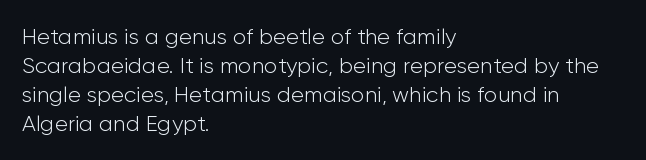
{"italic": "no", "bold": "no", "underline": "no", "align": "left", "line_spacing": "normal", "line_spacing_ratio": 1.32, "letter_spacing": "normal", "letter_spacing_em": 0.0, "glyph_px": 22}
